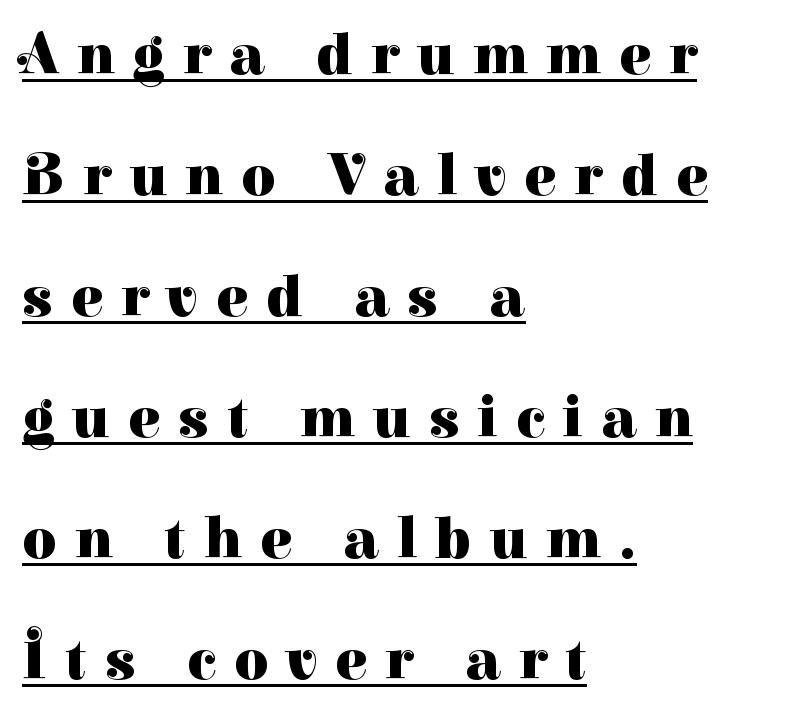
{"serif": "yes", "italic": "no", "bold": "yes", "weight": "heavy", "width": "normal", "stroke_contrast": "high", "x_height": "medium", "monospaced": "no", "underline": "yes", "align": "left", "line_spacing": "loose", "line_spacing_ratio": 2.05, "letter_spacing": "wide", "letter_spacing_em": 0.31, "glyph_px": 59}
